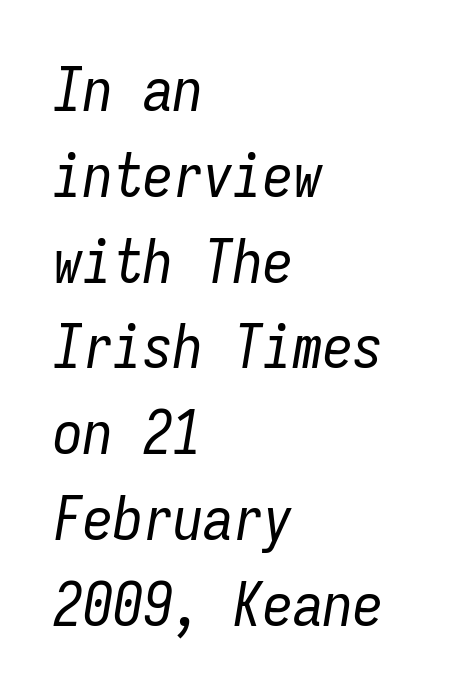
Q: Is the text bold? A: No.
Q: Is the text italic (slanted)? A: Yes, it leans right by about 9 degrees.
Q: Is the text underlined? A: No.
Q: How is the paragraph aligned? A: Left-aligned.
Q: Is the spacing between letters normal or unusually wide? A: Normal.
Q: Is the spacing between lines tight, normal or loose? A: Normal.
Q: Width (condensed, normal, or wide)? A: Condensed.
Q: Stroke contrast? A: Low.
Q: x-height? A: Medium.
Q: Monospaced? A: Yes.
